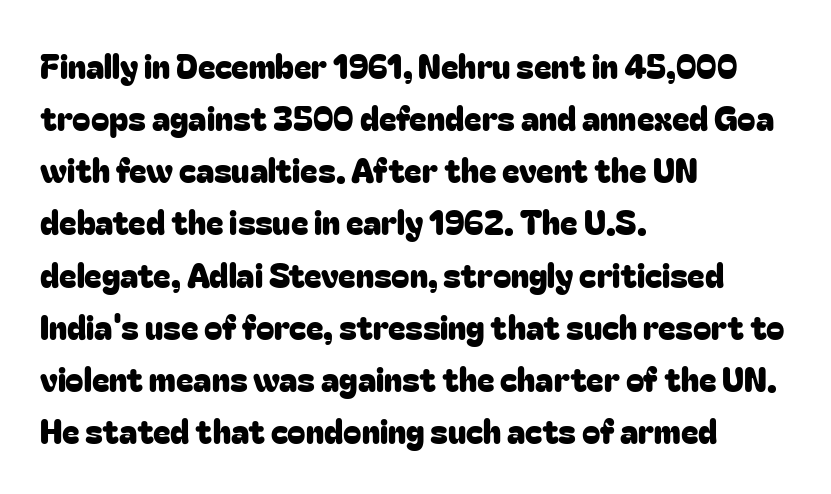
The image shows 33 px sans-serif type, upright; set left-aligned, normal line spacing (1.58x), normal letter spacing, not underlined; low stroke contrast and a medium x-height.
